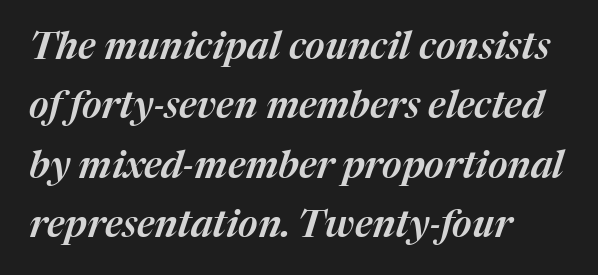
The image shows 38 px text type, italic (leaning right); set left-aligned, normal line spacing (1.56x), normal letter spacing, not underlined; medium stroke contrast and a medium x-height.
